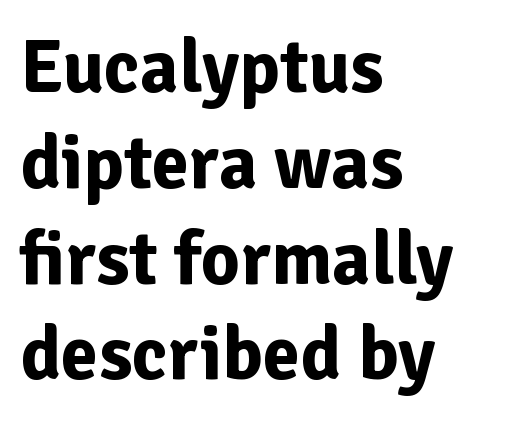
{"serif": "no", "italic": "no", "bold": "yes", "weight": "bold", "width": "normal", "stroke_contrast": "low", "x_height": "medium", "monospaced": "no", "underline": "no", "align": "left", "line_spacing": "normal", "line_spacing_ratio": 1.26, "letter_spacing": "normal", "letter_spacing_em": 0.0, "glyph_px": 76}
